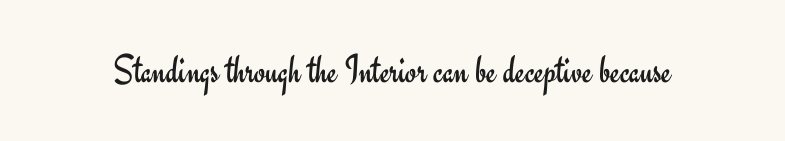
{"serif": "no", "bold": "no", "weight": "regular", "width": "normal", "stroke_contrast": "low", "x_height": "small", "monospaced": "no", "underline": "no", "letter_spacing": "normal", "letter_spacing_em": 0.0, "glyph_px": 41}
